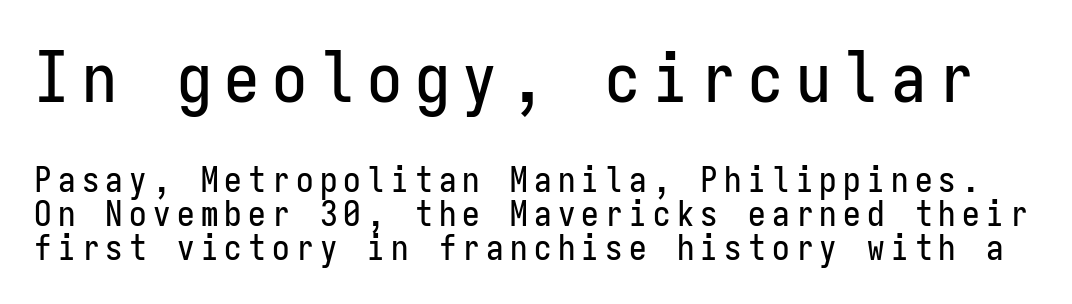
The image shows 70 px condensed sans-serif type, upright, monospaced; set tight line spacing (0.97x), not underlined; the first (top) block is 2.0x larger; low stroke contrast and a medium x-height.
